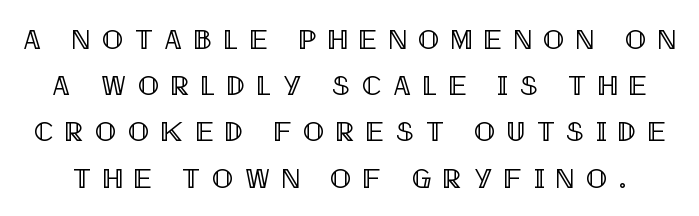
{"italic": "no", "width": "condensed", "x_height": "large", "monospaced": "no", "underline": "no", "line_spacing": "normal", "line_spacing_ratio": 1.65, "letter_spacing": "wide", "letter_spacing_em": 0.42, "glyph_px": 28}
